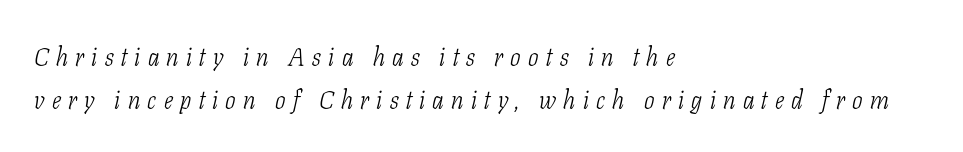
The image shows 25 px text type, italic (leaning right); set left-aligned, line spacing 1.74x, unusually wide letter spacing (+0.29 em), not underlined.
